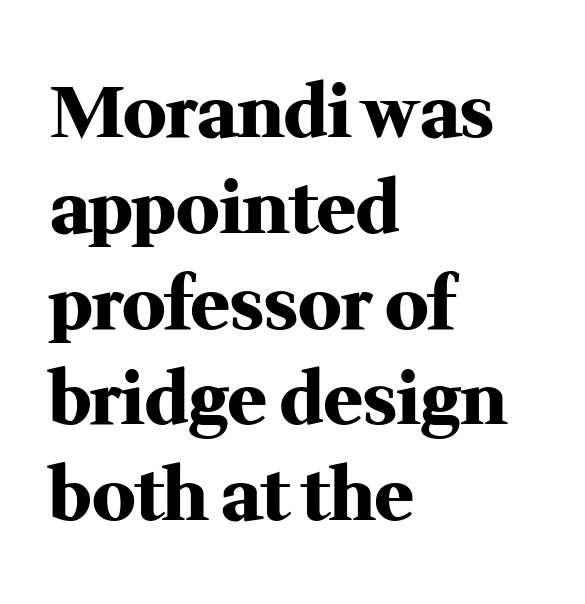
{"serif": "yes", "italic": "no", "bold": "yes", "weight": "heavy", "width": "normal", "stroke_contrast": "medium", "x_height": "medium", "monospaced": "no", "underline": "no", "align": "left", "line_spacing": "normal", "line_spacing_ratio": 1.33, "letter_spacing": "normal", "letter_spacing_em": 0.0, "glyph_px": 72}
